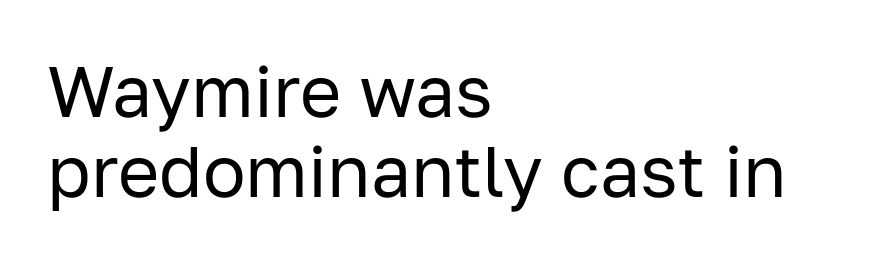
Standard letterfit; no display-style spreading of the glyphs. A light-to-regular cut is what we see here. Vertically, the passage feels compressed, each row crowding the next. The paragraph has a hard left edge and a soft right edge. A typesetter would label this face a sans. Characters remain perfectly vertical along every line.
